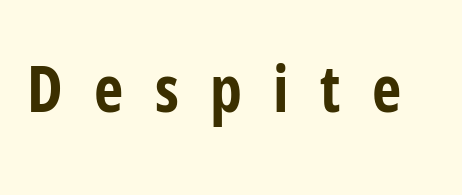
Q: Is the text bold? A: Yes.
Q: Is the text italic (slanted)? A: No, it is upright.
Q: Is the typeface a serif or a sans-serif typeface? A: Sans-serif.
Q: Is the text underlined? A: No.
Q: Is the spacing between letters normal or unusually wide? A: Unusually wide.
Q: Width (condensed, normal, or wide)? A: Condensed.
Q: Stroke contrast? A: Low.
Q: x-height? A: Medium.
Q: Monospaced? A: No.
